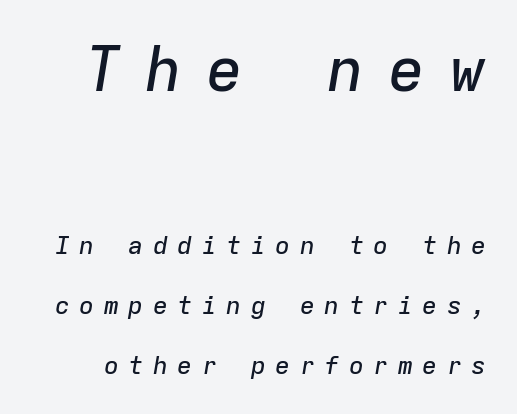
Q: Is the text italic (slanted)? A: Yes, it leans right by about 9 degrees.
Q: Is the text underlined? A: No.
Q: Is the spacing between letters normal or unusually wide? A: Unusually wide.
Q: Is the spacing between lines tight, normal or loose? A: Loose.
Q: Which block of text is set in a larger size, the first (top) or the second (bottom)? A: The first (top) one.
Q: Width (condensed, normal, or wide)? A: Normal.
Q: Stroke contrast? A: Low.
Q: x-height? A: Medium.
Q: Monospaced? A: Yes.
